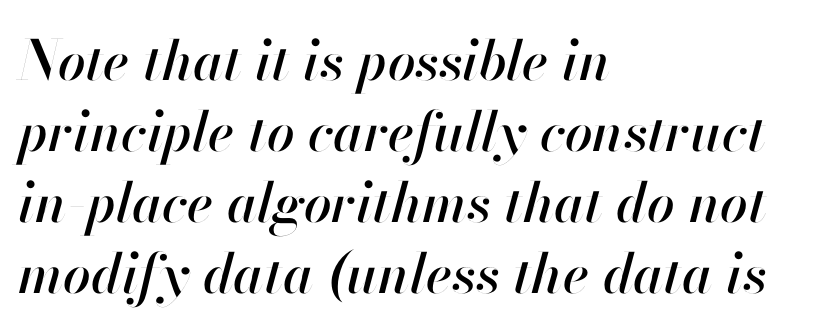
Q: Is the text italic (slanted)? A: Yes, it leans right by about 13 degrees.
Q: Is the text underlined? A: No.
Q: How is the paragraph aligned? A: Left-aligned.
Q: Is the spacing between letters normal or unusually wide? A: Normal.
Q: Is the spacing between lines tight, normal or loose? A: Normal.
Q: Width (condensed, normal, or wide)? A: Normal.
Q: Stroke contrast? A: High.
Q: x-height? A: Small.
Q: Monospaced? A: No.
